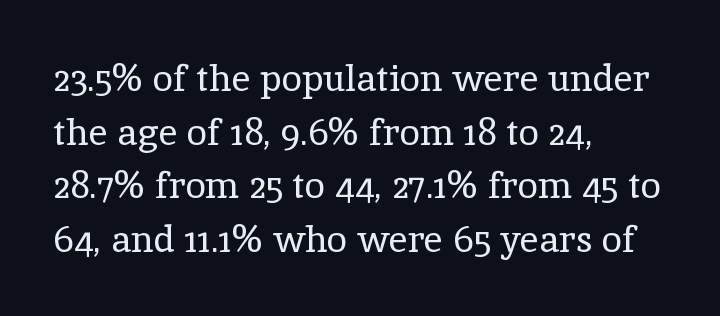
{"serif": "yes", "italic": "no", "bold": "no", "weight": "regular", "width": "normal", "x_height": "medium", "monospaced": "no", "underline": "no", "align": "left", "line_spacing": "normal", "line_spacing_ratio": 1.45, "letter_spacing": "normal", "letter_spacing_em": 0.0, "glyph_px": 37}
